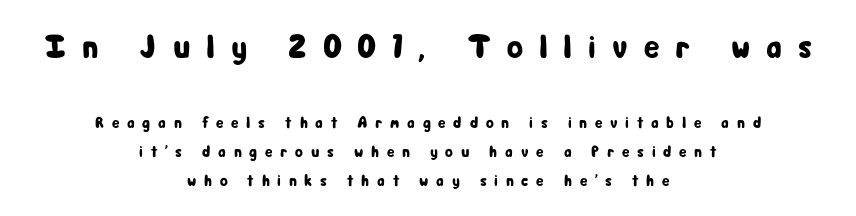
Ordinary non-slanted type is in use. Character widths vary here, with narrow letters taking less room than wide ones. Examine the stroke ends and you'll find no serifs. The tracking jumps out immediately: characters are airy and widely separated. These lines are centered, leaving both edges ragged.
